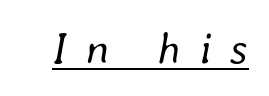
The image shows 45 px regular-weight type, italic (leaning right); set unusually wide letter spacing (+0.4 em), underlined; low stroke contrast and a medium x-height.
